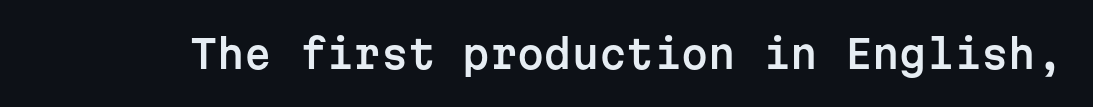
The image shows 39 px sans-serif type, upright, monospaced; set normal letter spacing, not underlined; low stroke contrast and a medium x-height.
